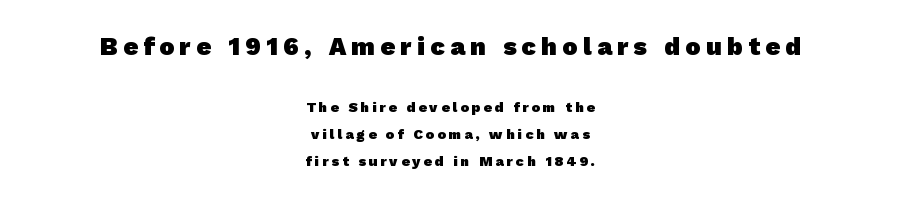
The image shows 25 px bold type; set centered, loose line spacing (1.9x), unusually wide letter spacing (+0.22 em), not underlined; the first (top) block is 1.79x larger.
